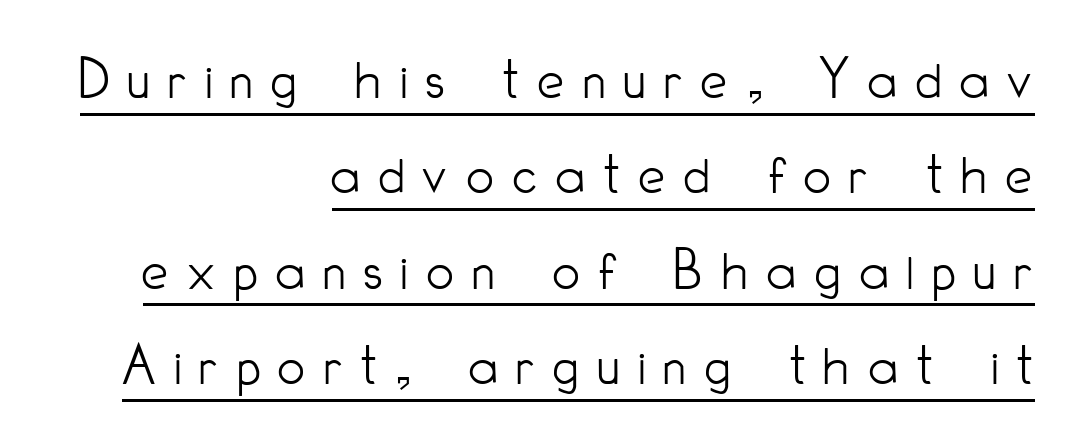
{"serif": "no", "italic": "no", "bold": "no", "weight": "light", "width": "condensed", "stroke_contrast": "low", "x_height": "small", "monospaced": "no", "underline": "yes", "align": "right", "line_spacing": "normal", "line_spacing_ratio": 1.59, "letter_spacing": "wide", "letter_spacing_em": 0.31, "glyph_px": 60}
